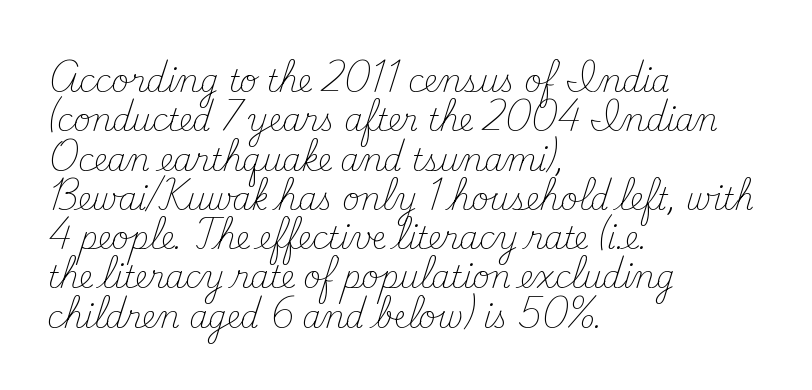
Q: Is the text bold? A: No.
Q: Is the text italic (slanted)? A: Yes.
Q: Is the typeface a serif or a sans-serif typeface? A: Serif.
Q: Is the text underlined? A: No.
Q: How is the paragraph aligned? A: Left-aligned.
Q: Is the spacing between letters normal or unusually wide? A: Normal.
Q: Is the spacing between lines tight, normal or loose? A: Normal.
Q: Width (condensed, normal, or wide)? A: Normal.
Q: Stroke contrast? A: Medium.
Q: x-height? A: Small.
Q: Monospaced? A: No.
